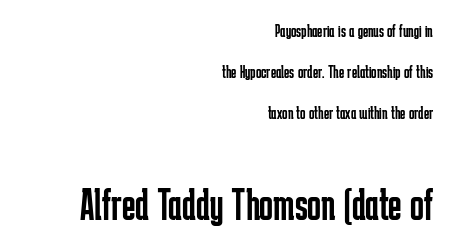
The image shows 46 px regular-weight, condensed sans-serif type, upright; set right-aligned, loose line spacing (2.27x), normal letter spacing, not underlined; the second (bottom) block is 2.56x larger; low stroke contrast and a medium x-height.
